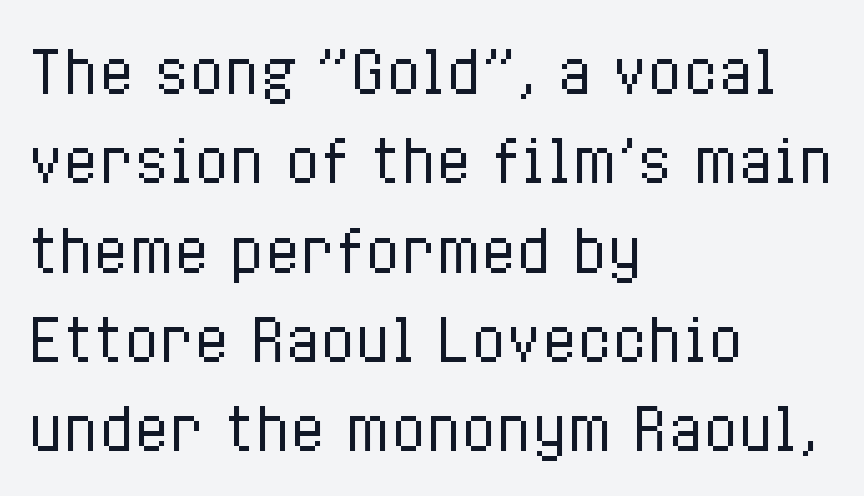
{"italic": "no", "bold": "no", "weight": "regular", "width": "condensed", "stroke_contrast": "low", "x_height": "medium", "monospaced": "no", "underline": "no", "align": "left", "line_spacing": "normal", "line_spacing_ratio": 1.54, "letter_spacing": "normal", "letter_spacing_em": 0.0, "glyph_px": 58}
